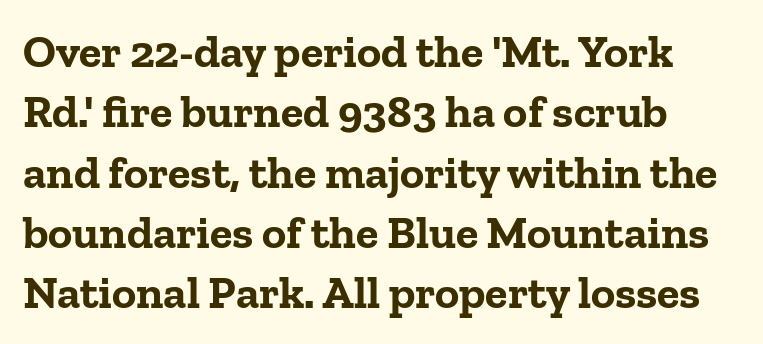
Bold? Absolutely — the strokes are thick and heavy. A typesetter would call this zero additional tracking. This sample is left-justified, so line endings fall wherever the words run out. Observe the serifs anchoring each vertical stroke in this sample. In terms of leading, this rendering sits right in the middle. The font's upright variant was chosen for this text.
